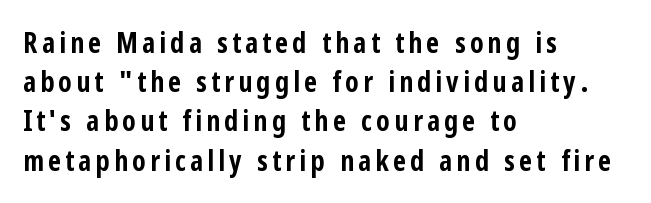
The font family rendered here belongs to the sans-serif group. When letters stand straight like this, we call the style roman or upright. These words are printed bold, with thick strokes throughout. The baseline area is clear. The letters advance in unequal steps, a hallmark of proportional type. One glance says typical: line gaps are just what's usual.
